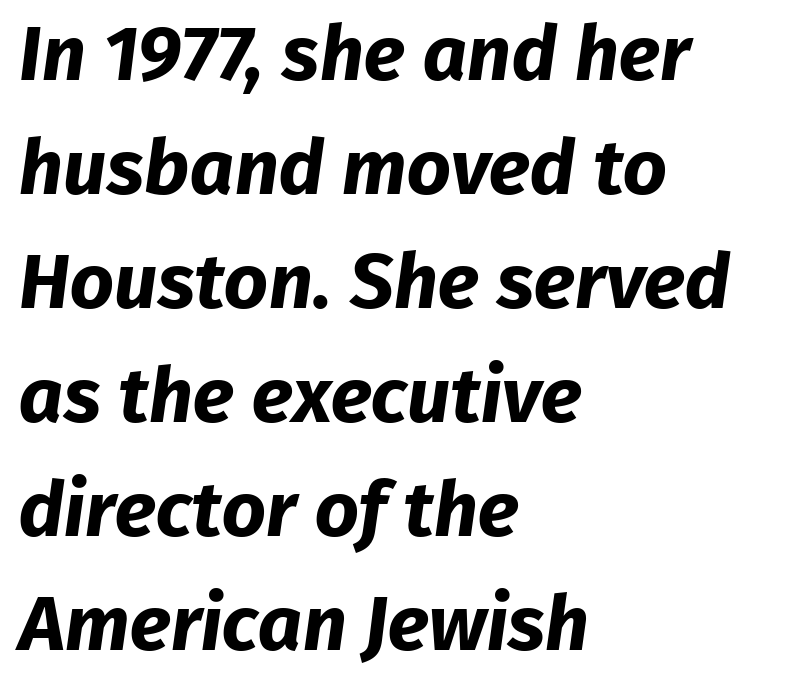
These lines are rendered in a variable-pitch font. Compared with a centered layout, this one pins lines to the left instead. Reading down the column, the eye jumps a familiar distance to each next line. The passage shown is emphatically bold.
